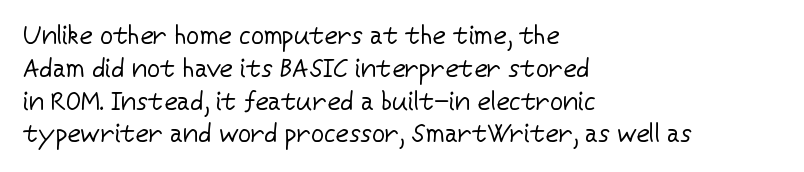
{"italic": "no", "bold": "no", "underline": "no", "align": "left", "line_spacing": "normal", "line_spacing_ratio": 1.26, "letter_spacing": "normal", "letter_spacing_em": 0.0, "glyph_px": 26}
